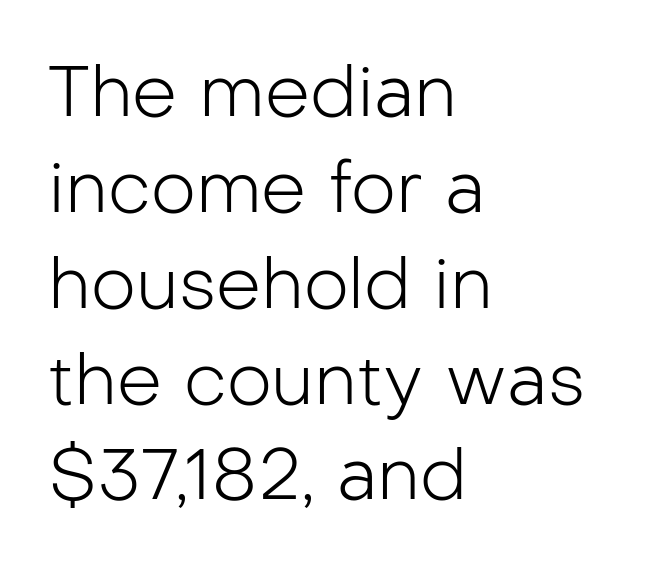
Honestly, the letter spacing is just normal — you wouldn't notice it. The font's upright variant was chosen for this text. Proportional: the letters do not fall into vertical columns. A light-to-regular cut is what we see here. Anything drawn beneath the words? Only blank space. Regular leading.
